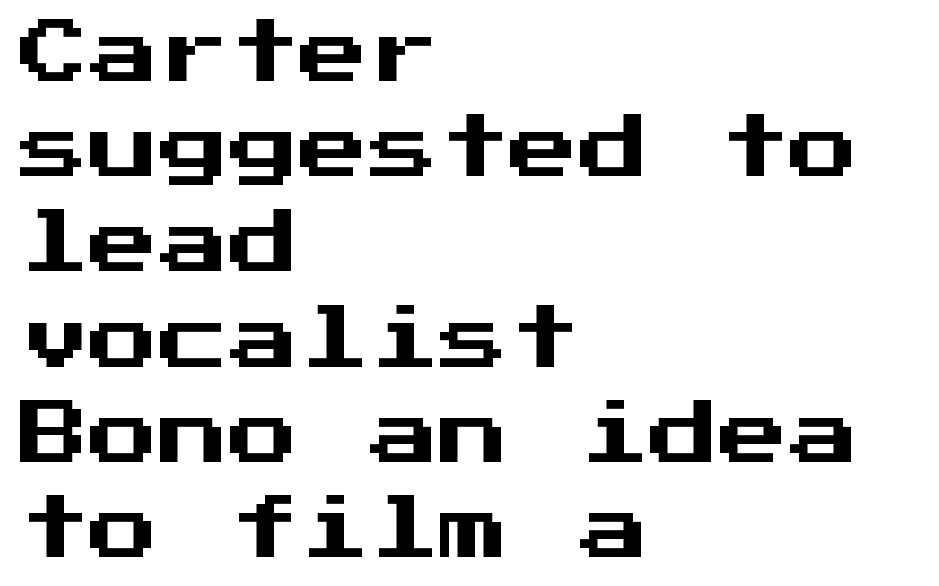
The image shows 70 px sans-serif type, upright, monospaced; set left-aligned, normal line spacing (1.36x), normal letter spacing, not underlined; medium stroke contrast and a medium x-height.
